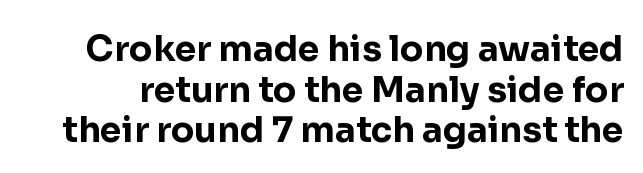
Tracking here is standard; glyphs follow each other at the usual distance. Nope, no serifs anywhere on these letters. Just letters on the line, the space beneath them empty. Character widths vary here, with narrow letters taking less room than wide ones.
